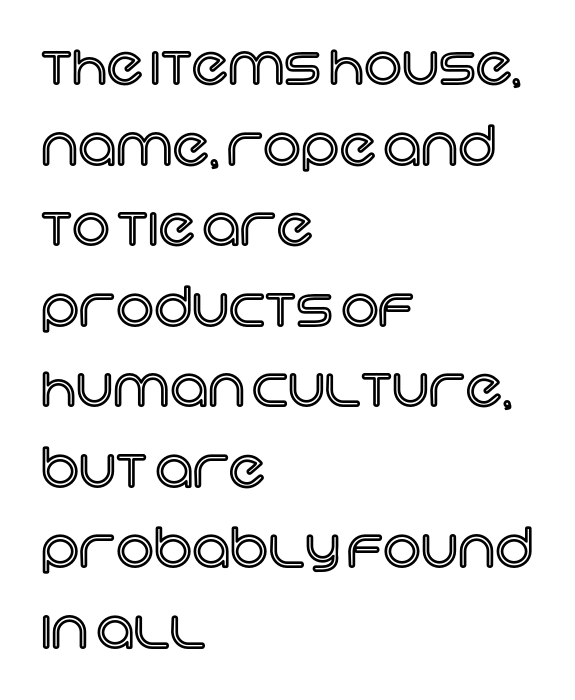
Q: Is the text italic (slanted)? A: No, it is upright.
Q: Is the text underlined? A: No.
Q: How is the paragraph aligned? A: Left-aligned.
Q: Is the spacing between letters normal or unusually wide? A: Normal.
Q: Is the spacing between lines tight, normal or loose? A: Normal.
Q: Width (condensed, normal, or wide)? A: Normal.
Q: x-height? A: Large.
Q: Monospaced? A: No.
